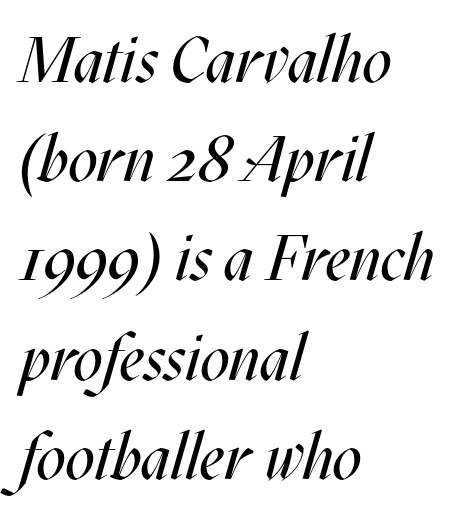
The face used here is rendered with its standard letterfit. Line starts are locked; line ends wander. Stroke thickness stays within the range of a standard reading face or lighter. Looks like regular typesetting: each glyph gets only the width it needs.
